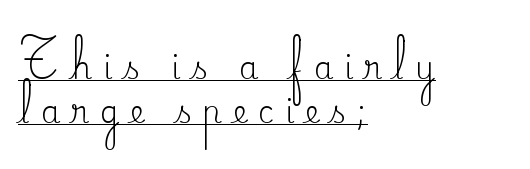
Q: Is the text bold? A: No.
Q: Is the text italic (slanted)? A: No, it is upright.
Q: Is the typeface a serif or a sans-serif typeface? A: Serif.
Q: Is the text underlined? A: Yes.
Q: How is the paragraph aligned? A: Left-aligned.
Q: Is the spacing between letters normal or unusually wide? A: Unusually wide.
Q: Is the spacing between lines tight, normal or loose? A: Normal.
Q: Width (condensed, normal, or wide)? A: Normal.
Q: Stroke contrast? A: Medium.
Q: x-height? A: Small.
Q: Monospaced? A: No.
